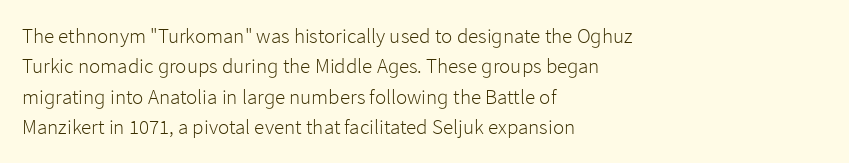
{"italic": "no", "bold": "no", "underline": "no", "align": "left", "line_spacing": "normal", "line_spacing_ratio": 1.45, "letter_spacing": "normal", "letter_spacing_em": 0.0, "glyph_px": 21}
